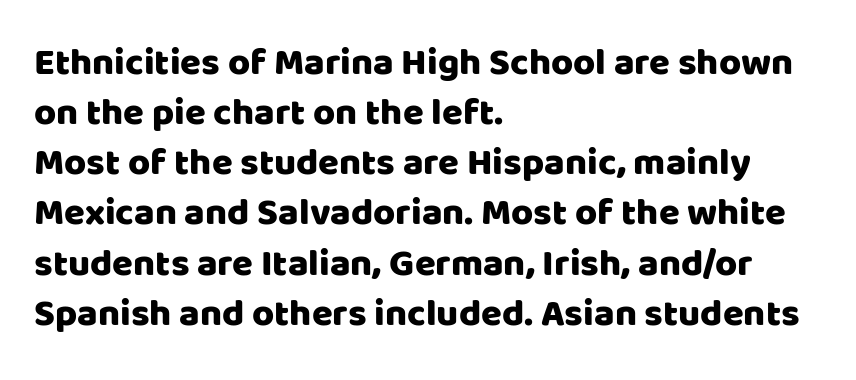
Q: Is the text italic (slanted)? A: No, it is upright.
Q: Is the typeface a serif or a sans-serif typeface? A: Sans-serif.
Q: Is the text underlined? A: No.
Q: How is the paragraph aligned? A: Left-aligned.
Q: Is the spacing between letters normal or unusually wide? A: Normal.
Q: Is the spacing between lines tight, normal or loose? A: Normal.
Q: Width (condensed, normal, or wide)? A: Normal.
Q: Stroke contrast? A: Low.
Q: x-height? A: Large.
Q: Monospaced? A: No.
